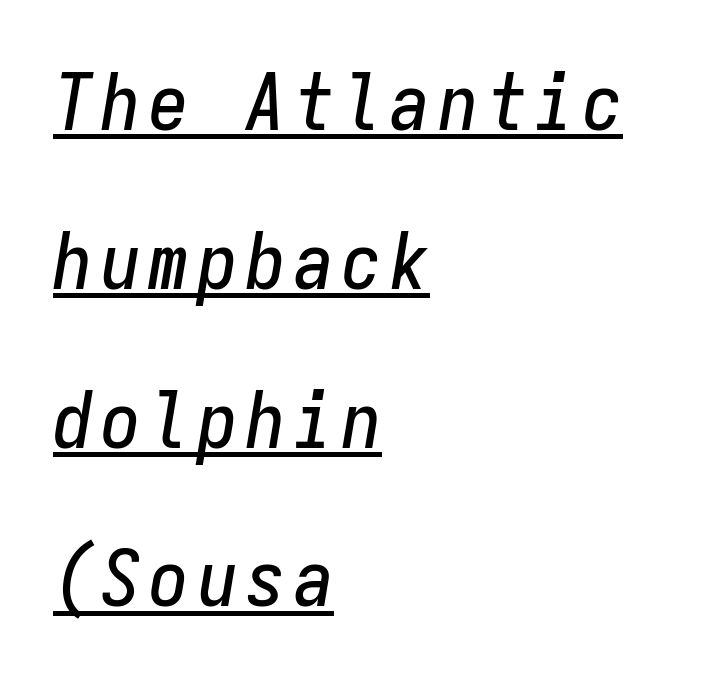
The image shows 79 px condensed type, italic (leaning right), monospaced; set left-aligned, loose line spacing (2.01x), underlined; low stroke contrast and a medium x-height.
